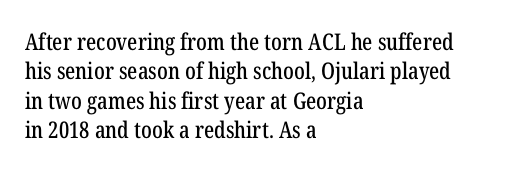
The image shows 23 px text type, upright; set left-aligned, normal line spacing (1.28x), normal letter spacing, not underlined.
